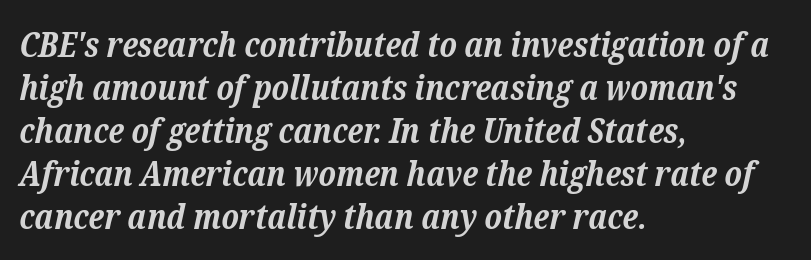
{"serif": "yes", "italic": "yes", "lean": "right", "slant_degrees": 12, "bold": "yes", "weight": "bold", "width": "normal", "stroke_contrast": "low", "x_height": "medium", "monospaced": "no", "underline": "no", "align": "left", "line_spacing_ratio": 1.23, "letter_spacing": "normal", "letter_spacing_em": 0.0, "glyph_px": 35}
